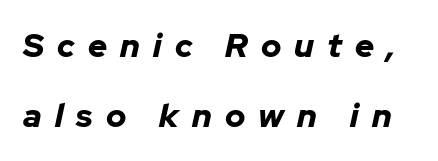
Interline gaps are noticeably wide in this sample. Lines of text with bare space underneath. Does the weight exceed regular? Yes, all the way to bold. A typesetter would mark this as italic.
